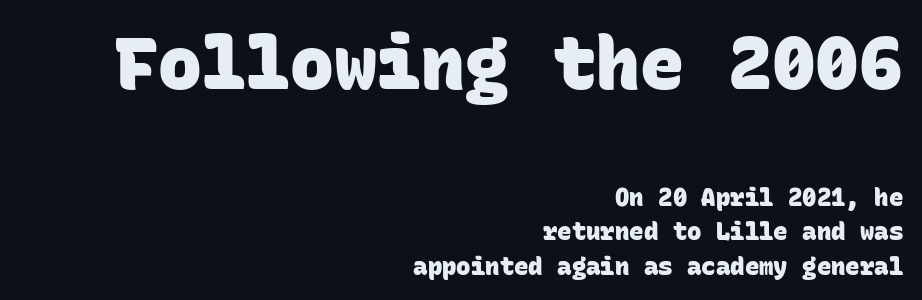
The image shows 73 px heavy sans-serif type, monospaced; set right-aligned, normal line spacing (1.44x), normal letter spacing, not underlined; the first (top) block is 3.04x larger; low stroke contrast and a large x-height.
